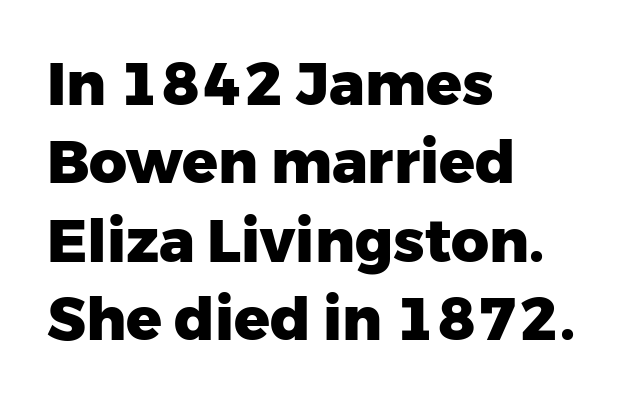
A typesetter would call this leading conventional body-copy spacing. Check the space under the baseline: it is left empty. The tracking reads as untouched default to a designer's eye. The rendering uses natural spacing where letterforms have individual widths. The rendering anchors every line to the left-hand side.
